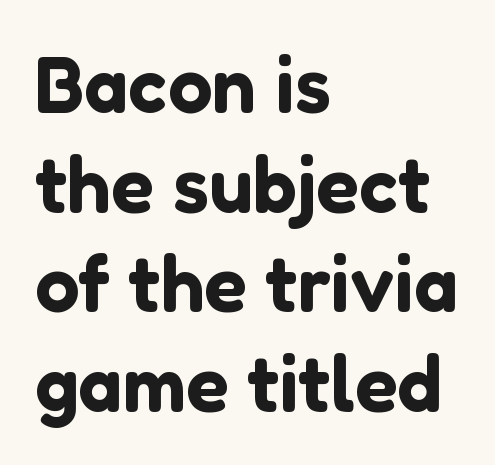
The image shows 79 px sans-serif type, upright; set left-aligned, normal line spacing (1.26x), normal letter spacing, not underlined; low stroke contrast and a medium x-height.
